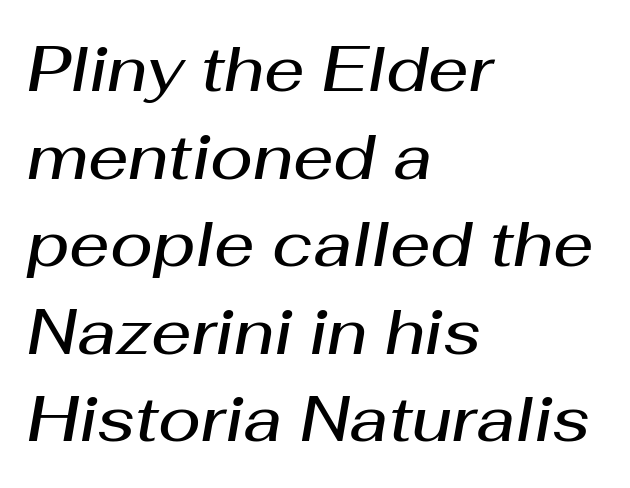
The foot of each line stays bare and open. Successive baselines arrive at the customary interval. Line starts are locked; line ends wander. Set as a demibold, roughly 600 on the weight scale.
